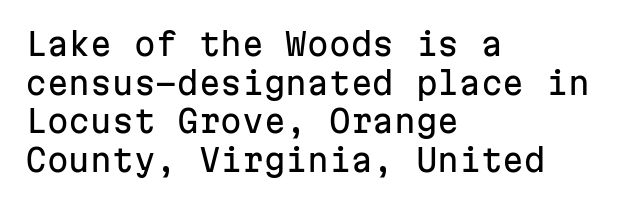
Q: Is the text italic (slanted)? A: No, it is upright.
Q: Is the typeface a serif or a sans-serif typeface? A: Sans-serif.
Q: Is the text underlined? A: No.
Q: How is the paragraph aligned? A: Left-aligned.
Q: Is the spacing between letters normal or unusually wide? A: Normal.
Q: Is the spacing between lines tight, normal or loose? A: Normal.
Q: Width (condensed, normal, or wide)? A: Normal.
Q: Stroke contrast? A: Low.
Q: x-height? A: Medium.
Q: Monospaced? A: Yes.
